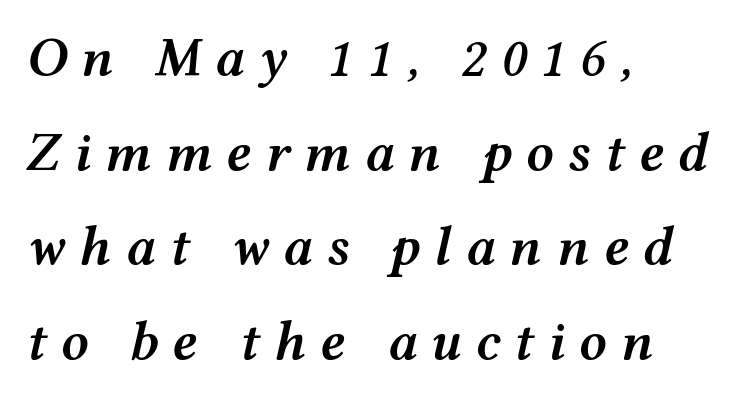
The glyphs are unaccompanied by any horizontal stroke below them. I'd describe the lettering as semibold — firm but not a full bold. These lines stack with their left ends in a neat column. The lettering tilts uniformly, giving the passage an italic look. How are the letters spaced? Widely, with obvious added tracking. Varying glyph widths throughout — classic text-font behaviour.
